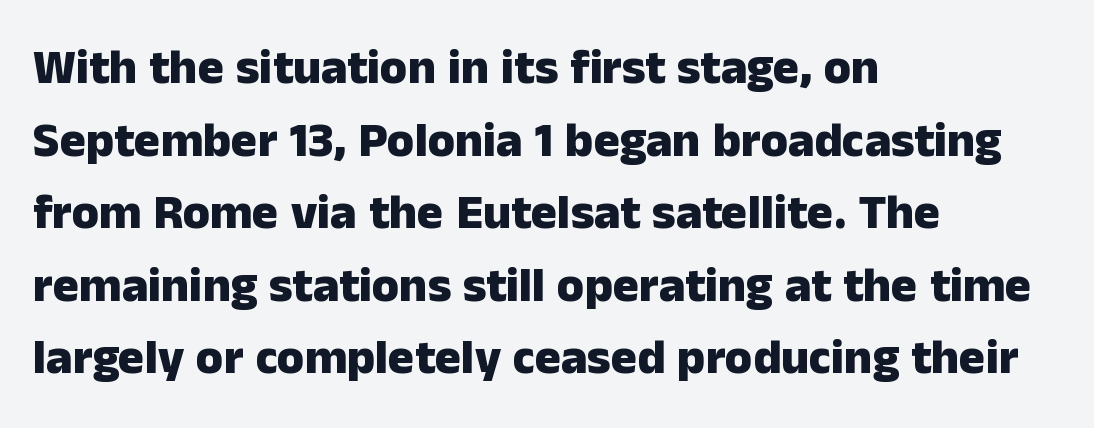
Q: Is the text bold? A: Yes.
Q: Is the text italic (slanted)? A: No, it is upright.
Q: Is the typeface a serif or a sans-serif typeface? A: Sans-serif.
Q: Is the text underlined? A: No.
Q: How is the paragraph aligned? A: Left-aligned.
Q: Is the spacing between letters normal or unusually wide? A: Normal.
Q: Is the spacing between lines tight, normal or loose? A: Normal.
Q: Width (condensed, normal, or wide)? A: Normal.
Q: Stroke contrast? A: Low.
Q: x-height? A: Medium.
Q: Monospaced? A: No.
